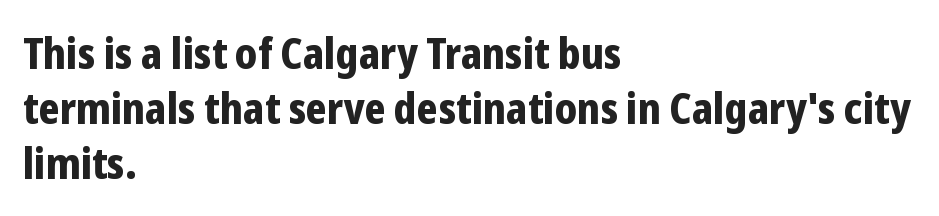
There is no visible air inserted between adjacent glyphs. Does the type have serifs? No, each stem ends abruptly. The baseline area is clear. Each letter keeps its own natural width here, so spacing adapts to shape. Quick note: not italic, upright.
